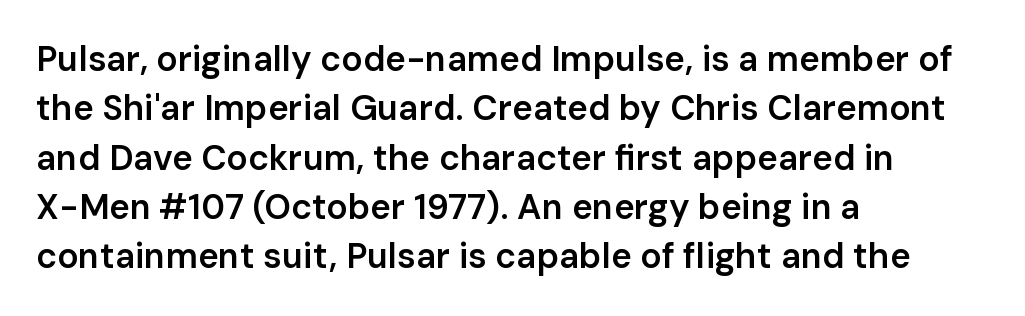
The image shows 35 px semibold sans-serif type, upright; set left-aligned, normal line spacing (1.41x), normal letter spacing, not underlined; low stroke contrast and a medium x-height.
